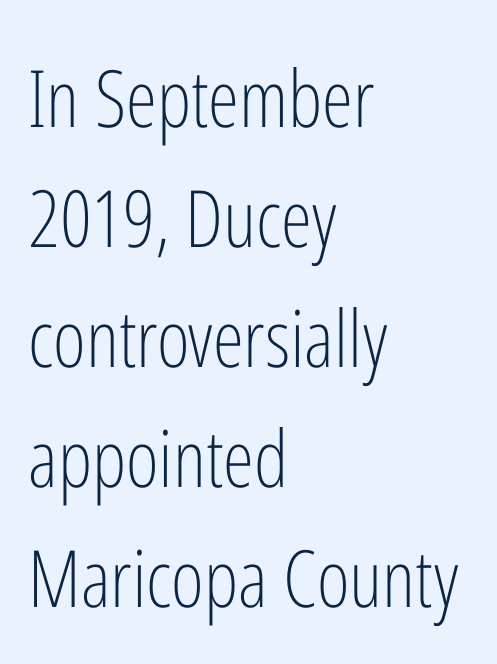
Q: Is the text bold? A: No.
Q: Is the text italic (slanted)? A: No, it is upright.
Q: Is the typeface a serif or a sans-serif typeface? A: Sans-serif.
Q: Is the text underlined? A: No.
Q: How is the paragraph aligned? A: Left-aligned.
Q: Is the spacing between letters normal or unusually wide? A: Normal.
Q: Is the spacing between lines tight, normal or loose? A: Normal.
Q: Width (condensed, normal, or wide)? A: Condensed.
Q: Stroke contrast? A: Low.
Q: x-height? A: Medium.
Q: Monospaced? A: No.
